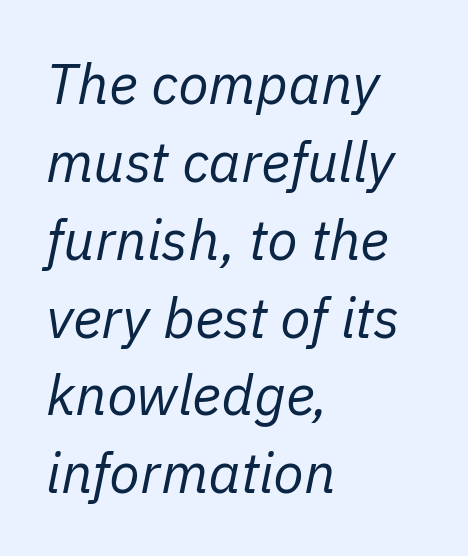
{"italic": "yes", "lean": "right", "slant_degrees": 11, "bold": "no", "weight": "regular", "width": "normal", "stroke_contrast": "low", "x_height": "medium", "monospaced": "no", "underline": "no", "align": "left", "line_spacing": "normal", "line_spacing_ratio": 1.39, "letter_spacing": "normal", "letter_spacing_em": 0.0, "glyph_px": 56}
